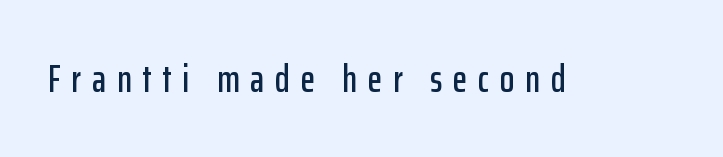
You could only call the tracking loose — the letters float apart. Plain, unruled lines of type. The typeface chosen for these lines omits serifs. The specimen reads as upright at a glance. Think of a printed novel: that variable character pitch is what you see here.
